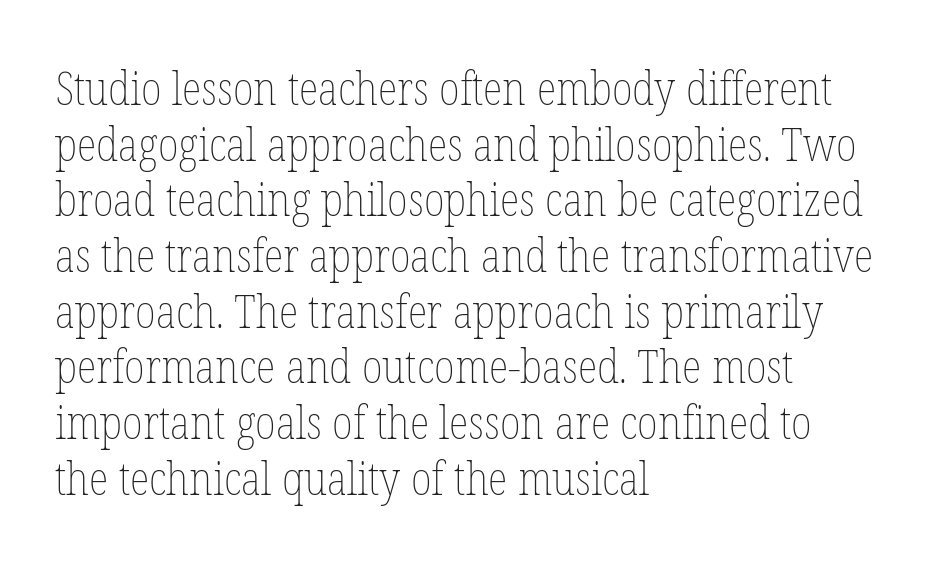
Q: Is the text bold? A: No.
Q: Is the text italic (slanted)? A: No, it is upright.
Q: Is the text underlined? A: No.
Q: How is the paragraph aligned? A: Left-aligned.
Q: Is the spacing between letters normal or unusually wide? A: Normal.
Q: Width (condensed, normal, or wide)? A: Condensed.
Q: Stroke contrast? A: Low.
Q: x-height? A: Medium.
Q: Monospaced? A: No.
